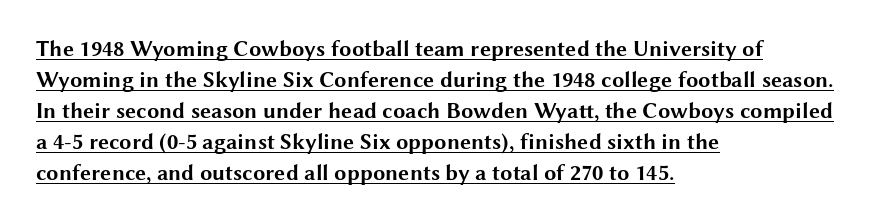
{"italic": "no", "bold": "yes", "underline": "yes", "align": "left", "line_spacing": "normal", "line_spacing_ratio": 1.41, "letter_spacing": "normal", "letter_spacing_em": 0.0, "glyph_px": 22}
